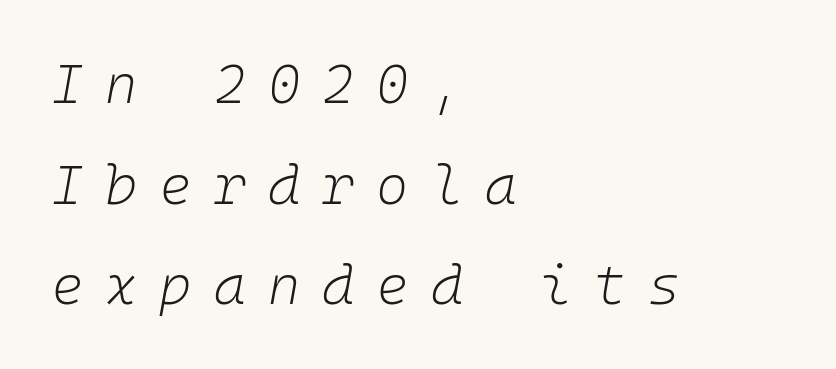
The image shows 55 px light type, italic (leaning right); set left-aligned, line spacing 1.83x, unusually wide letter spacing (+0.4 em), not underlined; low stroke contrast and a medium x-height.
